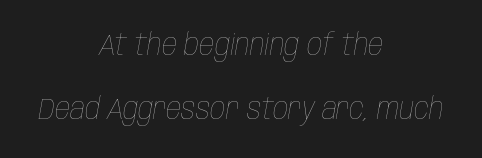
{"italic": "yes", "lean": "right", "slant_degrees": 10, "bold": "no", "weight": "thin", "width": "condensed", "stroke_contrast": "low", "x_height": "large", "monospaced": "no", "underline": "no", "align": "center", "line_spacing": "loose", "line_spacing_ratio": 2.13, "letter_spacing": "normal", "letter_spacing_em": 0.0, "glyph_px": 30}
